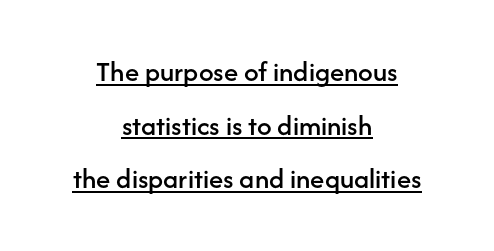
The image shows 29 px sans-serif type, upright; set centered, line spacing 1.85x, normal letter spacing, underlined; low stroke contrast and a medium x-height.
